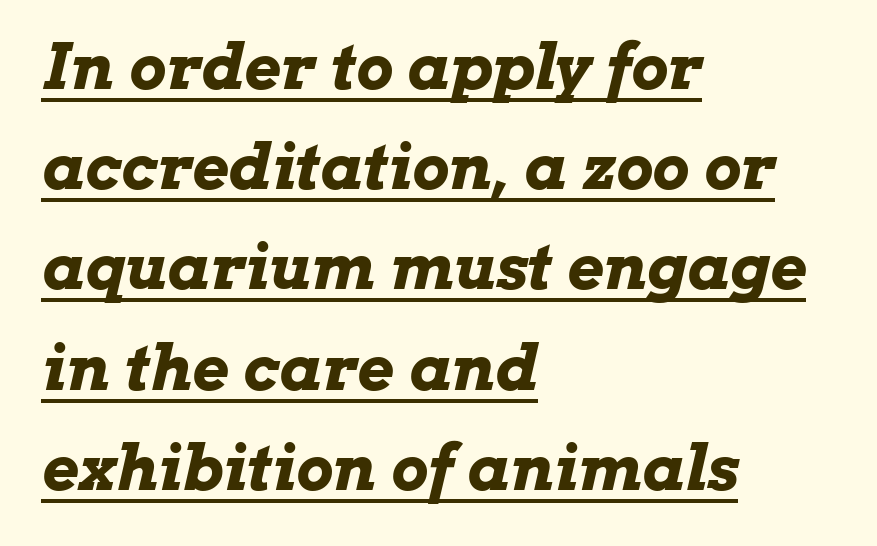
The image shows 63 px bold, wide type, italic (leaning right); set left-aligned, normal line spacing (1.59x), normal letter spacing, underlined; low stroke contrast and a medium x-height.
